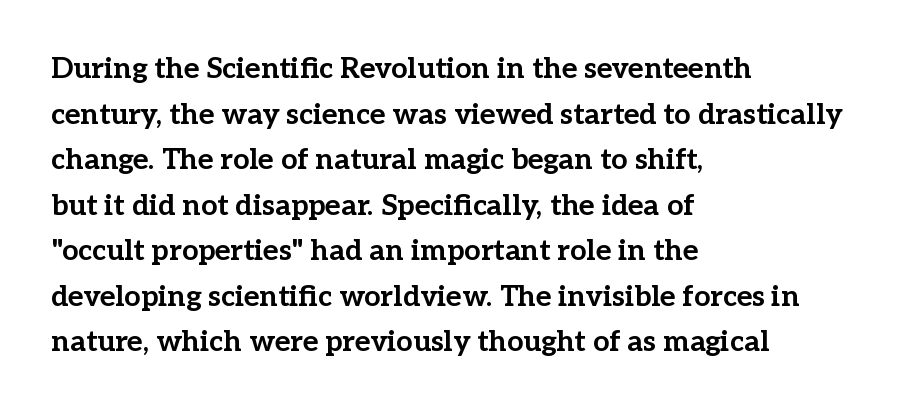
Q: Is the text bold? A: Yes.
Q: Is the text italic (slanted)? A: No, it is upright.
Q: Is the typeface a serif or a sans-serif typeface? A: Serif.
Q: Is the text underlined? A: No.
Q: How is the paragraph aligned? A: Left-aligned.
Q: Is the spacing between letters normal or unusually wide? A: Normal.
Q: Is the spacing between lines tight, normal or loose? A: Normal.
Q: Width (condensed, normal, or wide)? A: Normal.
Q: Stroke contrast? A: Low.
Q: x-height? A: Medium.
Q: Monospaced? A: No.
